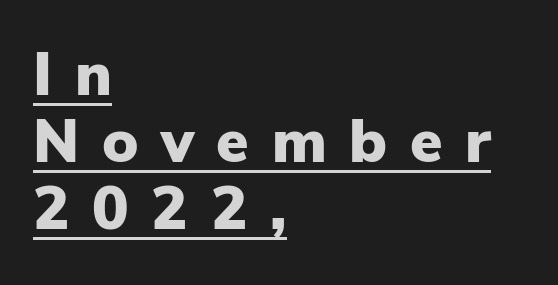
If you drew a line through each stem, it would be perfectly vertical. A typesetter would label this face a sans. Strong, thick strokes mark this as bold type. Typeset ragged right — the left edge is the straight one. This sample has the flowing, uneven cadence of proportional lettering.
